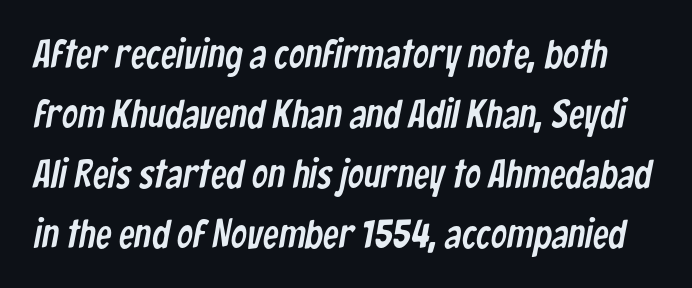
Q: Is the typeface a serif or a sans-serif typeface? A: Sans-serif.
Q: Is the text underlined? A: No.
Q: Is the spacing between letters normal or unusually wide? A: Normal.
Q: Is the spacing between lines tight, normal or loose? A: Normal.
Q: Width (condensed, normal, or wide)? A: Condensed.
Q: Stroke contrast? A: Low.
Q: x-height? A: Medium.
Q: Monospaced? A: No.
